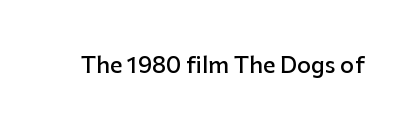
There is no visible air inserted between adjacent glyphs. The characters look somewhat weighty, a semibold short of true bold. Check the space under the baseline: it is left empty. Ascenders rise straight up at ninety degrees.
